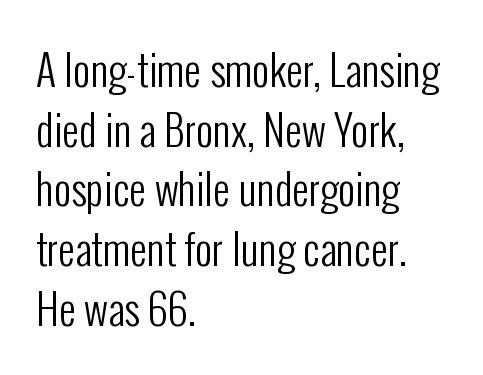
The image shows 42 px regular-weight, condensed sans-serif type, upright; set left-aligned, normal line spacing (1.42x), normal letter spacing, not underlined; low stroke contrast and a medium x-height.
